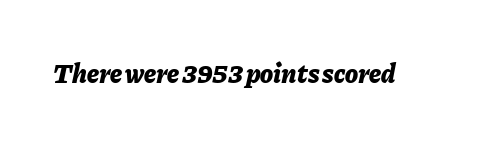
The space beneath each line is pristine and unruled. Is the type slanted? Yes — the strokes lean at a clear angle. What stands out about the letter spacing? Nothing — it is the standard amount. Pretty heavy lettering here — definitely bold.
